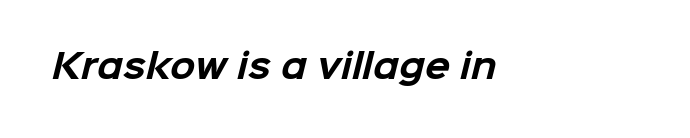
The image shows 33 px bold sans-serif type; set normal letter spacing, not underlined; low stroke contrast and a medium x-height.
